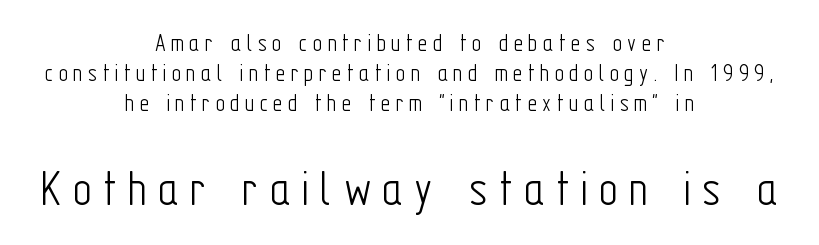
The image shows 53 px light, condensed sans-serif type, upright; set centered, tight line spacing (1.15x), unusually wide letter spacing (+0.2 em), not underlined; the second (bottom) block is 2.04x larger; low stroke contrast and a medium x-height.
